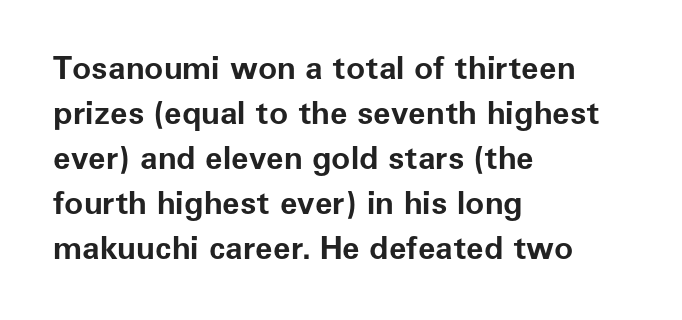
The letters advance in unequal steps, a hallmark of proportional type. In CSS terms this would be text-align: left. Words appear dense and cohesive because spacing is normal. A typesetter would label this face a sans. Descenders hang freely into open space.
